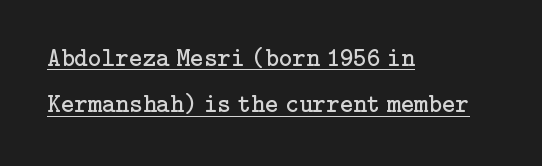
Reading down the block, your eye returns to a fixed left position each line. Notice how a bar underscores the lettering throughout. Does the lettering tilt? It doesn't — this is upright. Words appear dense and cohesive because spacing is normal.
